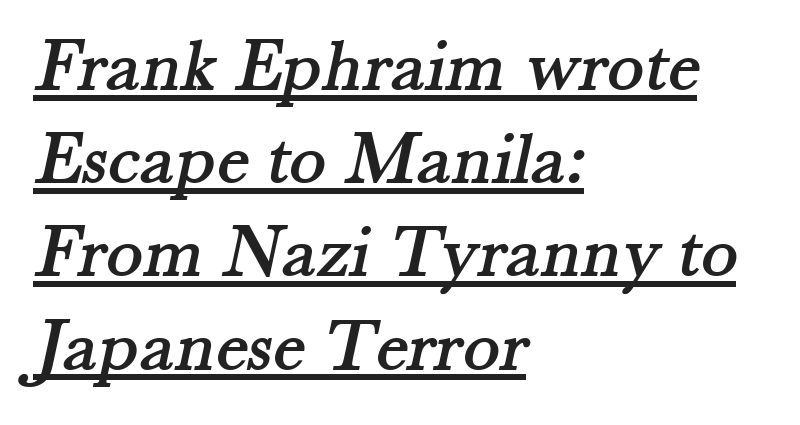
Q: Is the typeface a serif or a sans-serif typeface? A: Serif.
Q: Is the text underlined? A: Yes.
Q: How is the paragraph aligned? A: Left-aligned.
Q: Is the spacing between letters normal or unusually wide? A: Normal.
Q: Width (condensed, normal, or wide)? A: Normal.
Q: Stroke contrast? A: Medium.
Q: x-height? A: Small.
Q: Monospaced? A: No.
